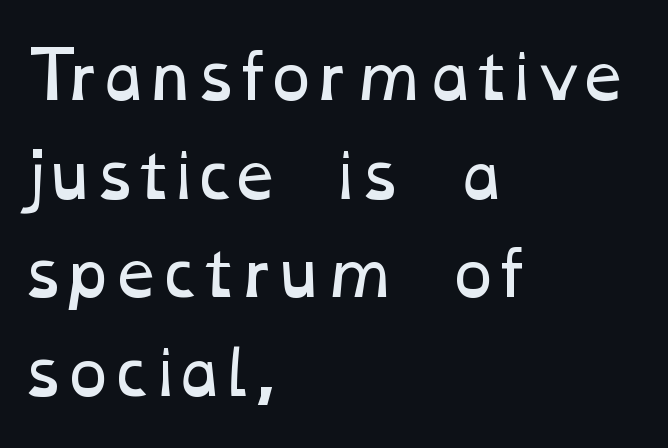
The image shows 62 px regular-weight, wide type; set left-aligned, normal line spacing (1.59x), normal letter spacing, not underlined; low stroke contrast and a medium x-height.
